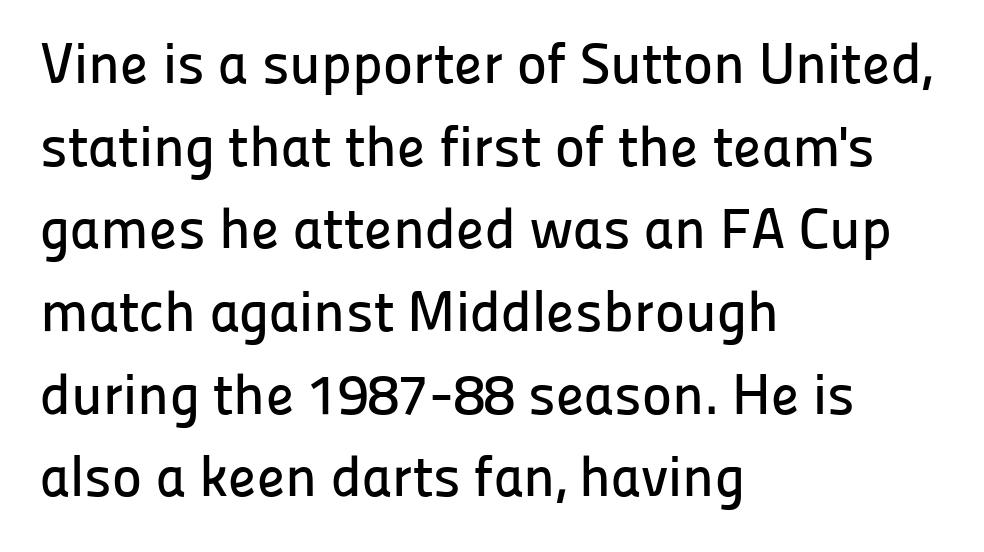
Q: Is the text italic (slanted)? A: No, it is upright.
Q: Is the typeface a serif or a sans-serif typeface? A: Sans-serif.
Q: Is the text underlined? A: No.
Q: How is the paragraph aligned? A: Left-aligned.
Q: Is the spacing between letters normal or unusually wide? A: Normal.
Q: Is the spacing between lines tight, normal or loose? A: Normal.
Q: Width (condensed, normal, or wide)? A: Normal.
Q: Stroke contrast? A: Low.
Q: x-height? A: Medium.
Q: Monospaced? A: No.
